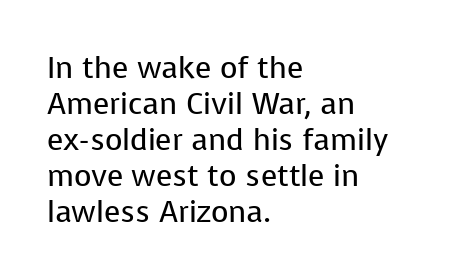
Q: Is the text bold? A: No.
Q: Is the text italic (slanted)? A: No, it is upright.
Q: Is the typeface a serif or a sans-serif typeface? A: Sans-serif.
Q: Is the text underlined? A: No.
Q: How is the paragraph aligned? A: Left-aligned.
Q: Is the spacing between letters normal or unusually wide? A: Normal.
Q: Width (condensed, normal, or wide)? A: Normal.
Q: Stroke contrast? A: Low.
Q: x-height? A: Medium.
Q: Monospaced? A: No.
